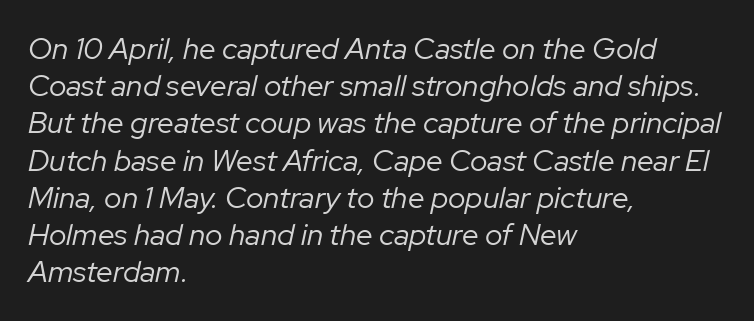
The typesetter chose a ragged-right arrangement here. The passage shown has conventional tracking throughout. Looks like regular typesetting: each glyph gets only the width it needs. If you drew a line through each stem, it would be angled. Has an underline been added? It has not. The weight would be labelled regular, book, light, or lighter still.
